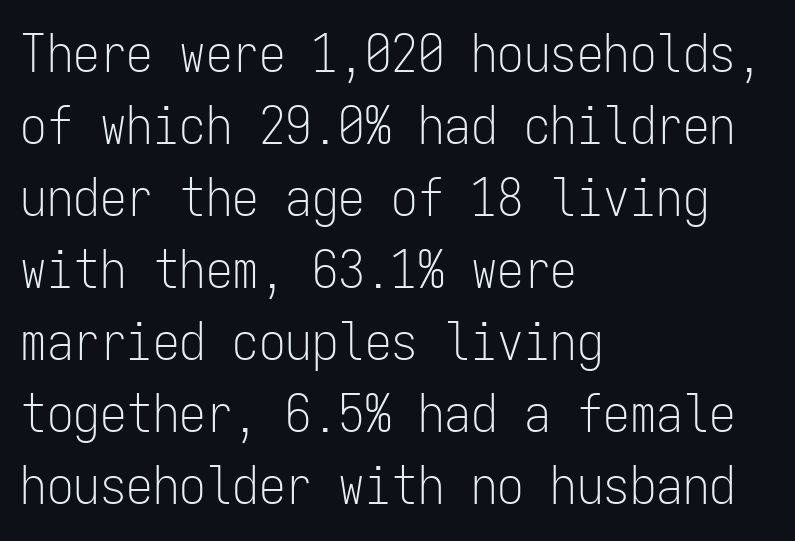
A typesetter would call this monospace, since all characters share one set width. The area under the type is left untouched. Reading down the block, your eye returns to a fixed left position each line. Nobody touched the tracking dial on this one. I'd call this a sans setting — the letters go barefoot. The letters look calm and open, with moderate or lighter stems.
